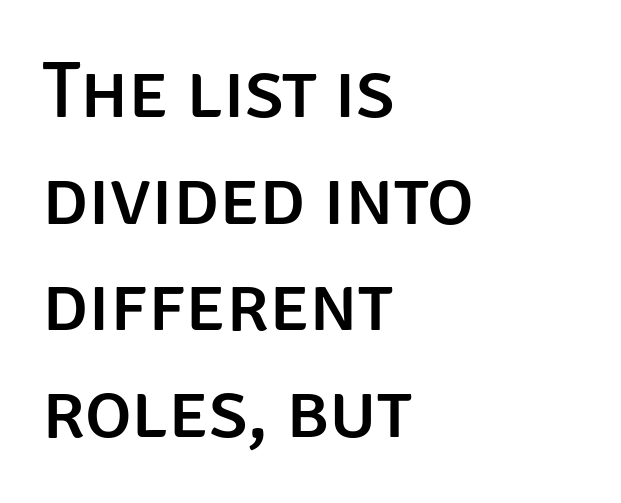
The image shows 79 px sans-serif type, upright; set left-aligned, normal line spacing (1.35x), normal letter spacing, not underlined; low stroke contrast and a large x-height.
